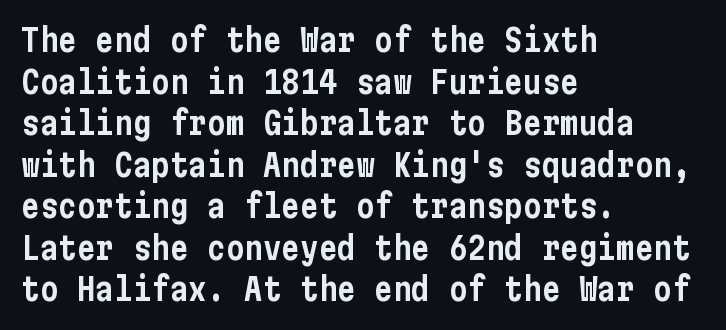
Q: Is the text italic (slanted)? A: No, it is upright.
Q: Is the typeface a serif or a sans-serif typeface? A: Sans-serif.
Q: Is the text underlined? A: No.
Q: How is the paragraph aligned? A: Left-aligned.
Q: Is the spacing between letters normal or unusually wide? A: Normal.
Q: Is the spacing between lines tight, normal or loose? A: Normal.
Q: Width (condensed, normal, or wide)? A: Condensed.
Q: Stroke contrast? A: Low.
Q: x-height? A: Medium.
